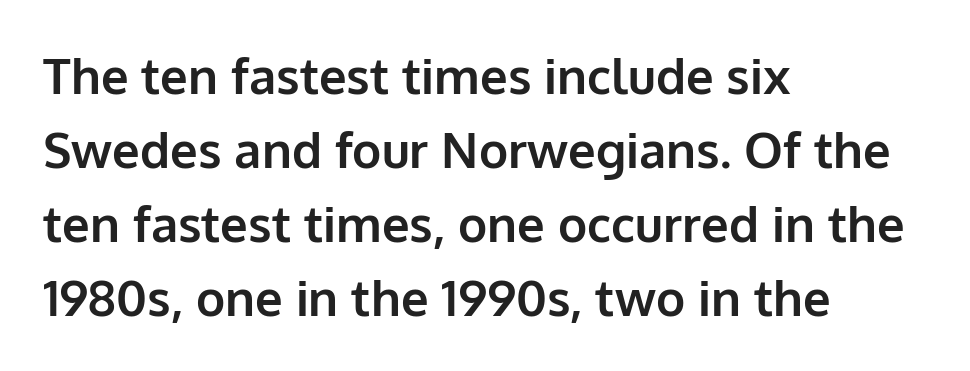
Q: Is the text bold? A: Yes.
Q: Is the text italic (slanted)? A: No, it is upright.
Q: Is the typeface a serif or a sans-serif typeface? A: Sans-serif.
Q: Is the text underlined? A: No.
Q: How is the paragraph aligned? A: Left-aligned.
Q: Is the spacing between letters normal or unusually wide? A: Normal.
Q: Is the spacing between lines tight, normal or loose? A: Normal.
Q: Width (condensed, normal, or wide)? A: Normal.
Q: Stroke contrast? A: Low.
Q: x-height? A: Medium.
Q: Monospaced? A: No.
